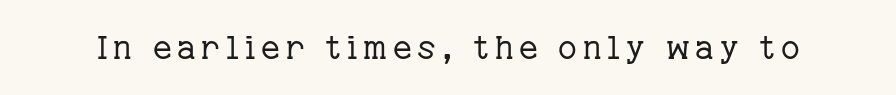
The typeface chosen for these lines features serifs. The letters advance in unequal steps, a hallmark of proportional type. The zone under the glyphs is completely vacant. The typography opts for an upright posture over an oblique one.
